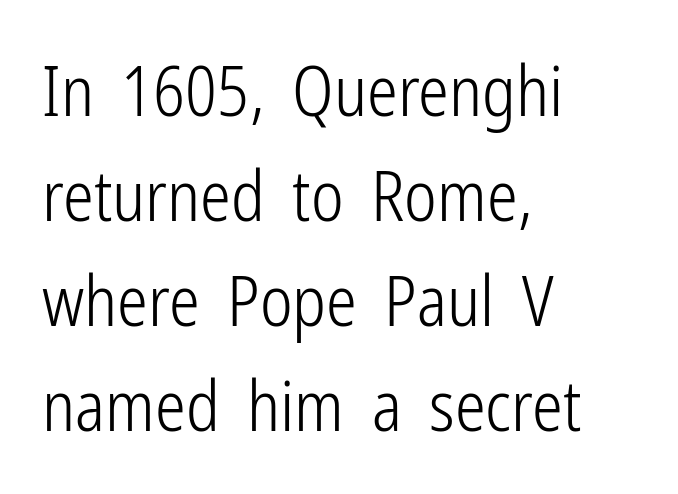
Q: Is the text bold? A: No.
Q: Is the text italic (slanted)? A: No, it is upright.
Q: Is the typeface a serif or a sans-serif typeface? A: Sans-serif.
Q: Is the text underlined? A: No.
Q: How is the paragraph aligned? A: Left-aligned.
Q: Is the spacing between letters normal or unusually wide? A: Normal.
Q: Is the spacing between lines tight, normal or loose? A: Normal.
Q: Width (condensed, normal, or wide)? A: Condensed.
Q: Stroke contrast? A: Low.
Q: x-height? A: Medium.
Q: Monospaced? A: No.
